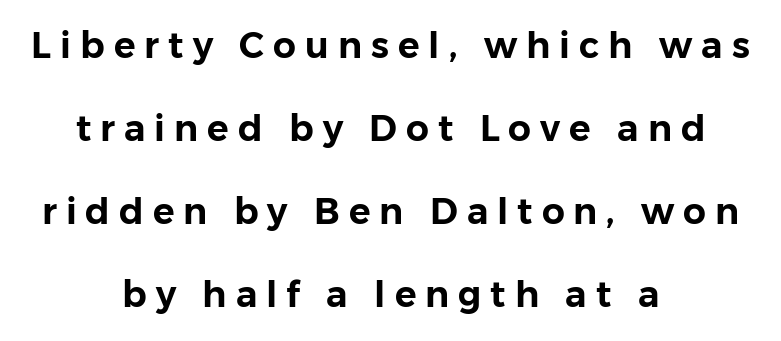
Q: Is the text italic (slanted)? A: No, it is upright.
Q: Is the typeface a serif or a sans-serif typeface? A: Sans-serif.
Q: Is the text underlined? A: No.
Q: How is the paragraph aligned? A: Centered.
Q: Is the spacing between letters normal or unusually wide? A: Unusually wide.
Q: Is the spacing between lines tight, normal or loose? A: Loose.
Q: Width (condensed, normal, or wide)? A: Normal.
Q: Stroke contrast? A: Low.
Q: x-height? A: Medium.
Q: Monospaced? A: No.
